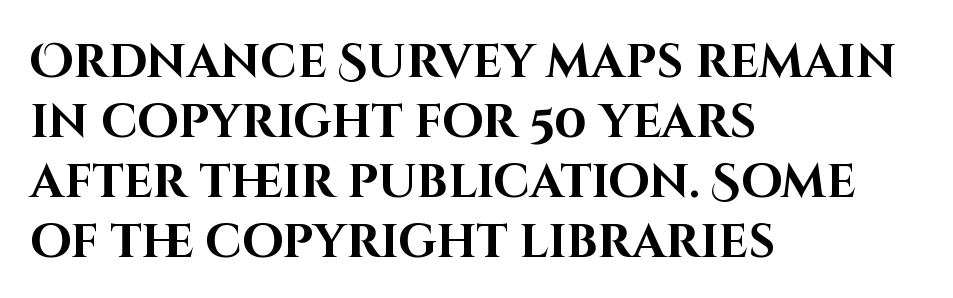
Q: Is the text bold? A: Yes.
Q: Is the text italic (slanted)? A: No, it is upright.
Q: Is the typeface a serif or a sans-serif typeface? A: Sans-serif.
Q: Is the text underlined? A: No.
Q: How is the paragraph aligned? A: Left-aligned.
Q: Is the spacing between letters normal or unusually wide? A: Normal.
Q: Is the spacing between lines tight, normal or loose? A: Normal.
Q: Width (condensed, normal, or wide)? A: Normal.
Q: Stroke contrast? A: High.
Q: x-height? A: Large.
Q: Monospaced? A: No.
